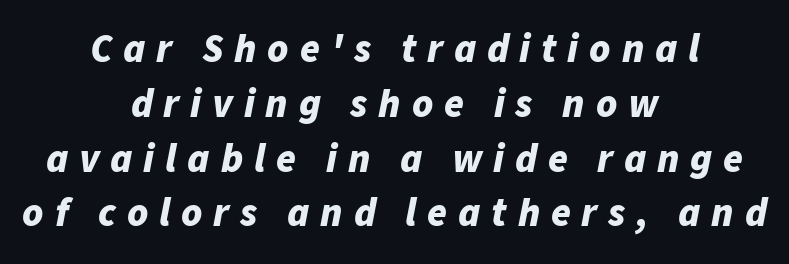
{"italic": "yes", "lean": "right", "slant_degrees": 11, "bold": "yes", "weight": "bold", "width": "normal", "stroke_contrast": "low", "x_height": "medium", "monospaced": "no", "underline": "no", "align": "center", "line_spacing": "normal", "line_spacing_ratio": 1.37, "letter_spacing": "wide", "letter_spacing_em": 0.27, "glyph_px": 40}
